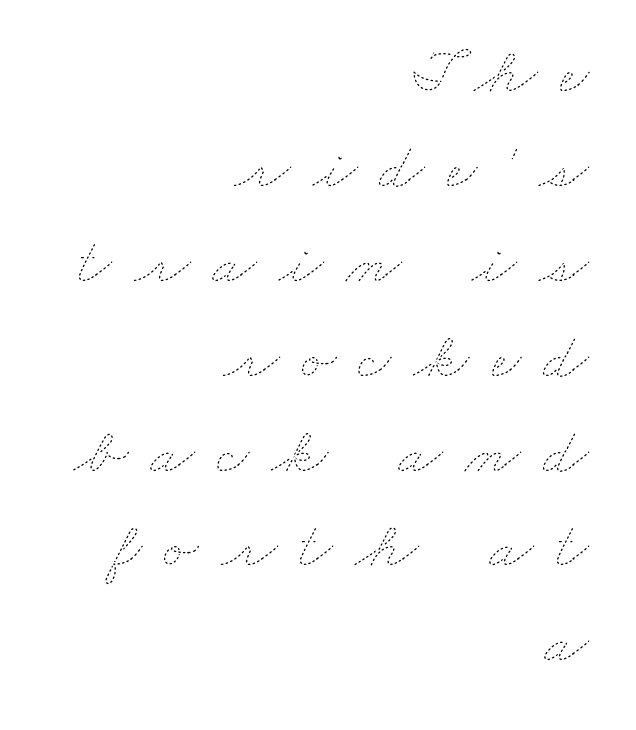
{"bold": "no", "weight": "thin", "width": "wide", "stroke_contrast": "low", "x_height": "small", "monospaced": "no", "underline": "no", "align": "right", "line_spacing": "normal", "line_spacing_ratio": 1.46, "letter_spacing": "wide", "letter_spacing_em": 0.34, "glyph_px": 65}
